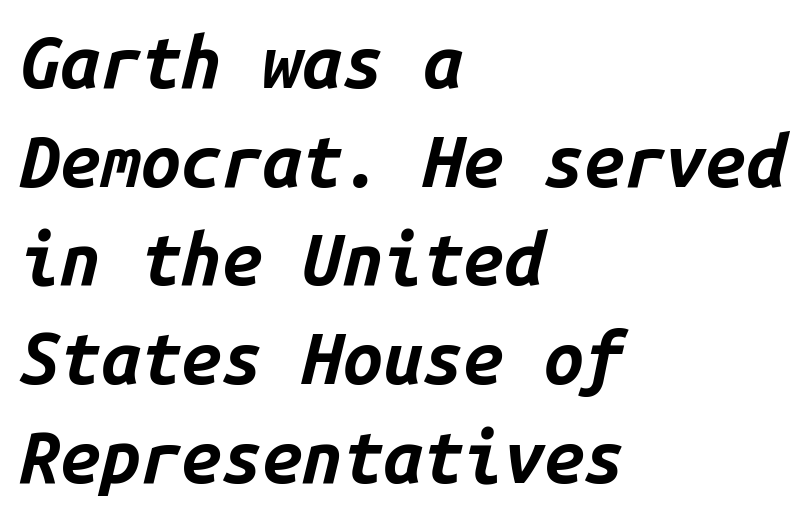
The image shows 72 px bold type, italic (leaning right), monospaced; set left-aligned, normal line spacing (1.37x), normal letter spacing, not underlined; low stroke contrast and a medium x-height.
